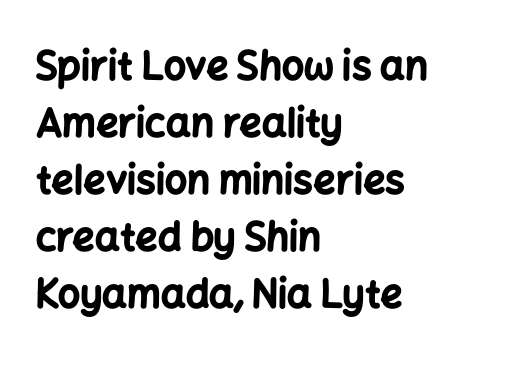
Q: Is the text bold? A: Yes.
Q: Is the text italic (slanted)? A: No, it is upright.
Q: Is the typeface a serif or a sans-serif typeface? A: Sans-serif.
Q: Is the text underlined? A: No.
Q: How is the paragraph aligned? A: Left-aligned.
Q: Is the spacing between letters normal or unusually wide? A: Normal.
Q: Is the spacing between lines tight, normal or loose? A: Normal.
Q: Width (condensed, normal, or wide)? A: Normal.
Q: Stroke contrast? A: Low.
Q: x-height? A: Medium.
Q: Monospaced? A: No.
